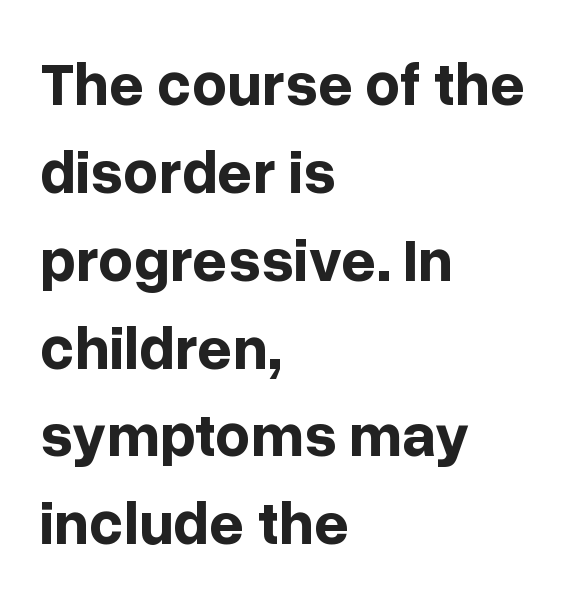
{"serif": "no", "italic": "no", "bold": "yes", "weight": "bold", "width": "normal", "stroke_contrast": "low", "x_height": "medium", "monospaced": "no", "underline": "no", "align": "left", "line_spacing": "normal", "line_spacing_ratio": 1.44, "letter_spacing": "normal", "letter_spacing_em": 0.0, "glyph_px": 61}
